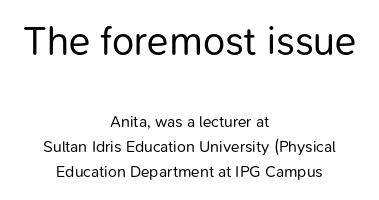
Q: Is the text bold? A: No.
Q: Is the text italic (slanted)? A: No, it is upright.
Q: Is the typeface a serif or a sans-serif typeface? A: Sans-serif.
Q: Is the text underlined? A: No.
Q: How is the paragraph aligned? A: Centered.
Q: Is the spacing between letters normal or unusually wide? A: Normal.
Q: Is the spacing between lines tight, normal or loose? A: Normal.
Q: Which block of text is set in a larger size, the first (top) or the second (bottom)? A: The first (top) one.
Q: Width (condensed, normal, or wide)? A: Normal.
Q: Stroke contrast? A: Low.
Q: x-height? A: Medium.
Q: Monospaced? A: No.
